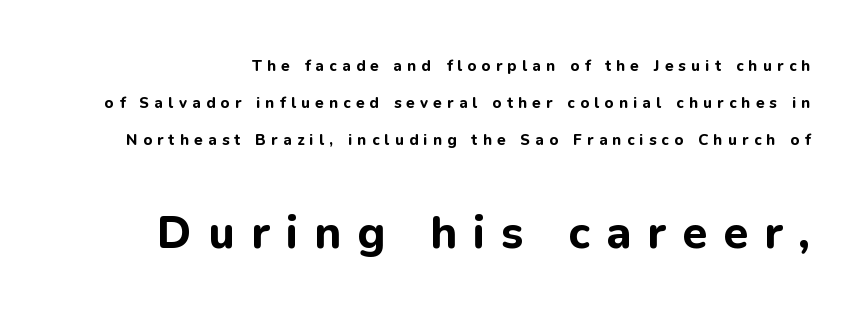
Q: Is the text bold? A: Yes.
Q: Is the text italic (slanted)? A: No, it is upright.
Q: Is the typeface a serif or a sans-serif typeface? A: Sans-serif.
Q: Is the text underlined? A: No.
Q: Is the spacing between letters normal or unusually wide? A: Unusually wide.
Q: Is the spacing between lines tight, normal or loose? A: Loose.
Q: Which block of text is set in a larger size, the first (top) or the second (bottom)? A: The second (bottom) one.
Q: Width (condensed, normal, or wide)? A: Normal.
Q: Stroke contrast? A: Low.
Q: x-height? A: Medium.
Q: Monospaced? A: No.
